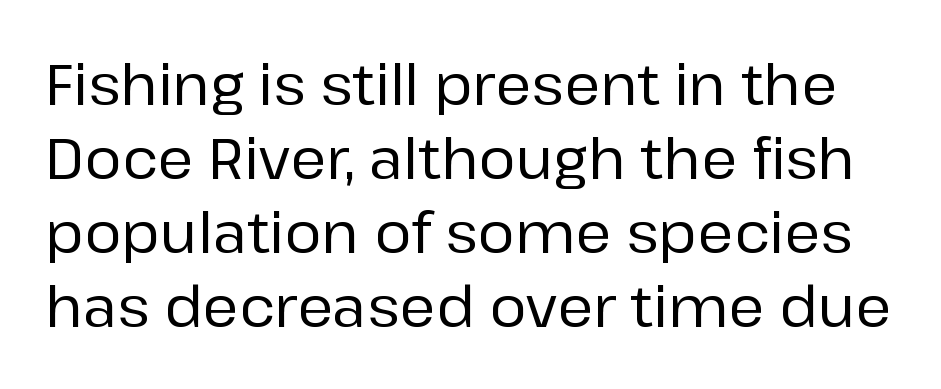
Q: Is the text italic (slanted)? A: No, it is upright.
Q: Is the typeface a serif or a sans-serif typeface? A: Sans-serif.
Q: Is the text underlined? A: No.
Q: Is the spacing between letters normal or unusually wide? A: Normal.
Q: Is the spacing between lines tight, normal or loose? A: Normal.
Q: Width (condensed, normal, or wide)? A: Normal.
Q: Stroke contrast? A: Low.
Q: x-height? A: Medium.
Q: Monospaced? A: No.
